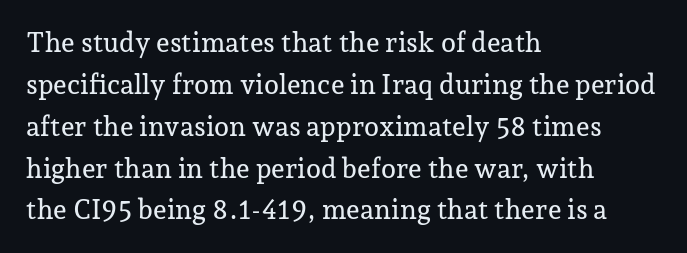
{"italic": "no", "underline": "no", "align": "left", "line_spacing": "normal", "line_spacing_ratio": 1.55, "letter_spacing": "normal", "letter_spacing_em": 0.0, "glyph_px": 27}
